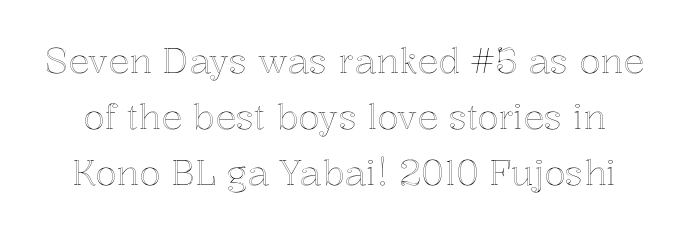
The face used here is proportionally spaced, like ordinary book or web type. These lines keep a tight, regular rhythm from letter to letter. The font's upright variant was chosen for this text. Baseline-to-baseline distance is the conventional proportion of letter height. Check the space under the baseline: it is left empty.
